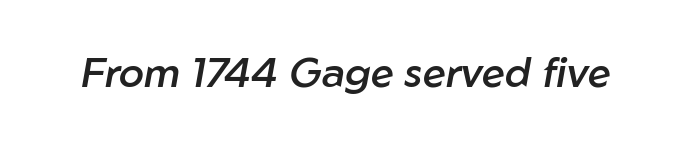
The image shows 41 px semibold type, italic (leaning right); set normal letter spacing, not underlined; low stroke contrast and a medium x-height.
